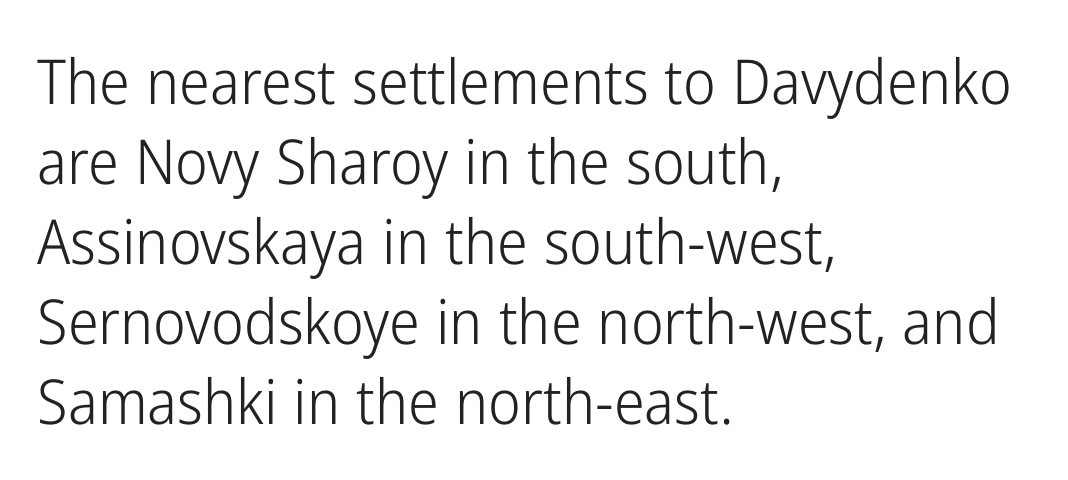
{"serif": "no", "italic": "no", "bold": "no", "weight": "light", "width": "condensed", "stroke_contrast": "low", "x_height": "medium", "monospaced": "no", "underline": "no", "align": "left", "line_spacing": "normal", "line_spacing_ratio": 1.29, "letter_spacing": "normal", "letter_spacing_em": 0.0, "glyph_px": 62}
